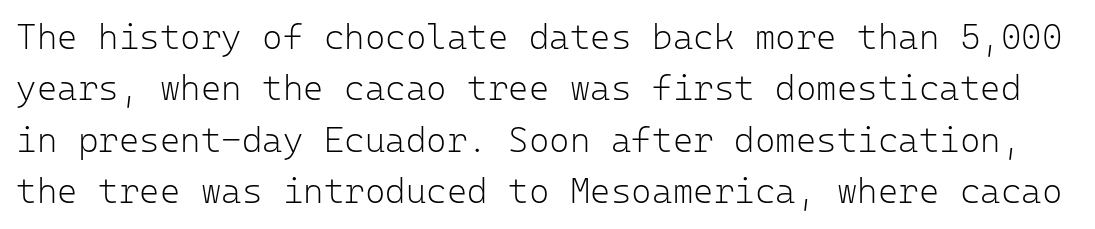
Q: Is the text bold? A: No.
Q: Is the text italic (slanted)? A: No, it is upright.
Q: Is the typeface a serif or a sans-serif typeface? A: Sans-serif.
Q: Is the text underlined? A: No.
Q: Is the spacing between letters normal or unusually wide? A: Normal.
Q: Is the spacing between lines tight, normal or loose? A: Normal.
Q: Width (condensed, normal, or wide)? A: Normal.
Q: Stroke contrast? A: Low.
Q: x-height? A: Medium.
Q: Monospaced? A: Yes.
